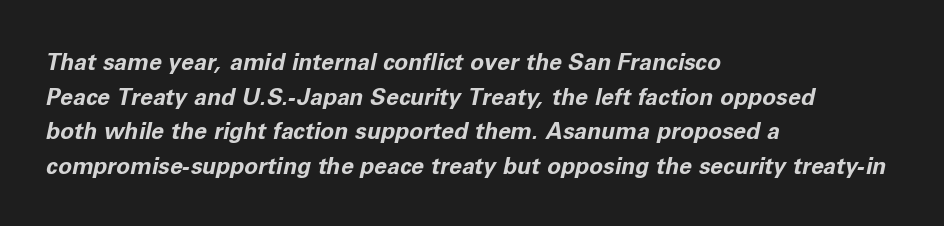
The image shows 23 px bold type, italic (leaning right); set left-aligned, normal line spacing (1.51x), normal letter spacing, not underlined.
